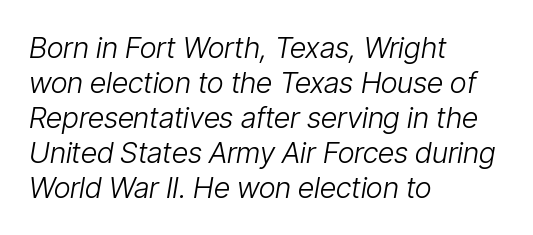
{"italic": "yes", "lean": "right", "slant_degrees": 9, "bold": "no", "weight": "light", "width": "condensed", "stroke_contrast": "low", "x_height": "medium", "monospaced": "no", "underline": "no", "align": "left", "line_spacing_ratio": 1.21, "letter_spacing": "normal", "letter_spacing_em": 0.0, "glyph_px": 29}
